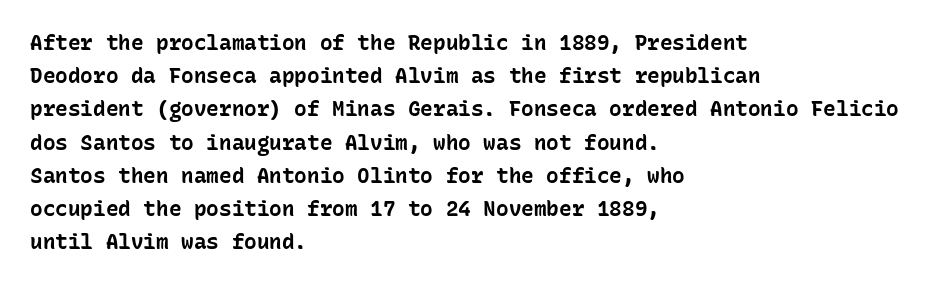
{"italic": "no", "bold": "yes", "underline": "no", "align": "left", "line_spacing": "normal", "line_spacing_ratio": 1.58, "letter_spacing": "normal", "letter_spacing_em": 0.0, "glyph_px": 21}
